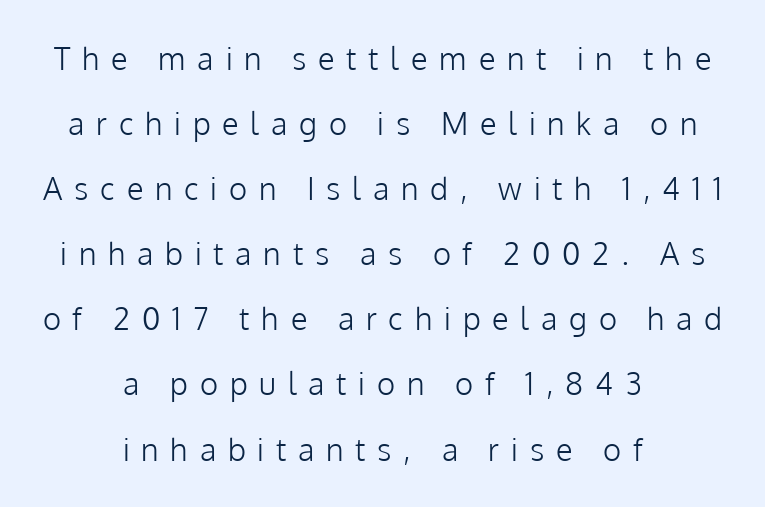
Q: Is the text bold? A: No.
Q: Is the text italic (slanted)? A: No, it is upright.
Q: Is the typeface a serif or a sans-serif typeface? A: Sans-serif.
Q: Is the text underlined? A: No.
Q: How is the paragraph aligned? A: Centered.
Q: Is the spacing between letters normal or unusually wide? A: Unusually wide.
Q: Is the spacing between lines tight, normal or loose? A: Loose.
Q: Width (condensed, normal, or wide)? A: Normal.
Q: Stroke contrast? A: Low.
Q: x-height? A: Medium.
Q: Monospaced? A: No.
